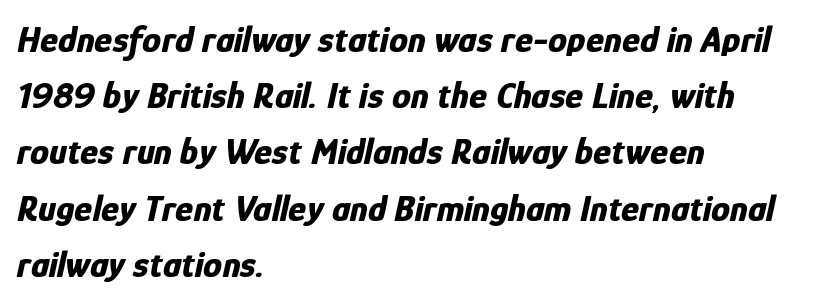
The image shows 38 px bold, condensed type, italic (leaning right); set left-aligned, normal line spacing (1.48x), normal letter spacing, not underlined; low stroke contrast and a medium x-height.
